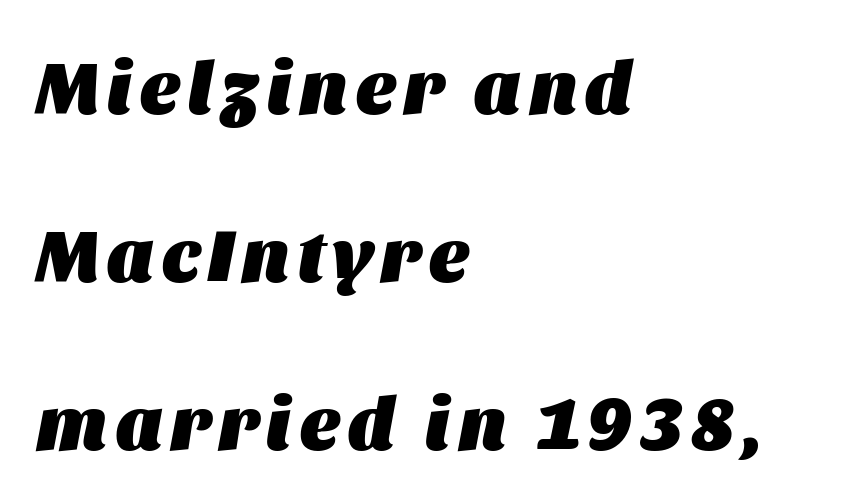
Q: Is the text bold? A: Yes.
Q: Is the text italic (slanted)? A: Yes, it leans right by about 11 degrees.
Q: Is the text underlined? A: No.
Q: How is the paragraph aligned? A: Left-aligned.
Q: Is the spacing between lines tight, normal or loose? A: Loose.
Q: Width (condensed, normal, or wide)? A: Normal.
Q: Stroke contrast? A: Medium.
Q: x-height? A: Large.
Q: Monospaced? A: No.
